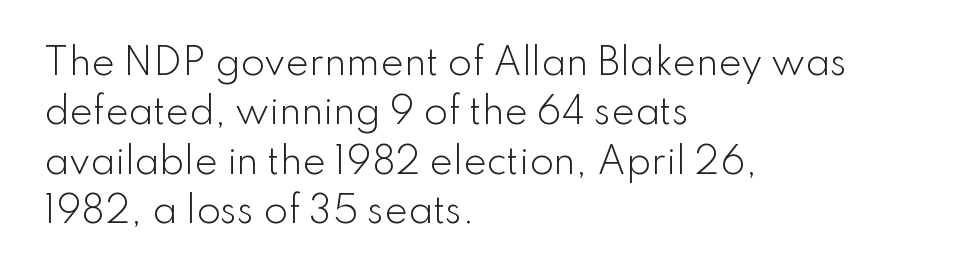
{"serif": "no", "italic": "no", "bold": "no", "weight": "light", "width": "normal", "stroke_contrast": "low", "x_height": "small", "monospaced": "no", "underline": "no", "align": "left", "line_spacing": "normal", "line_spacing_ratio": 1.41, "letter_spacing": "normal", "letter_spacing_em": 0.0, "glyph_px": 35}
